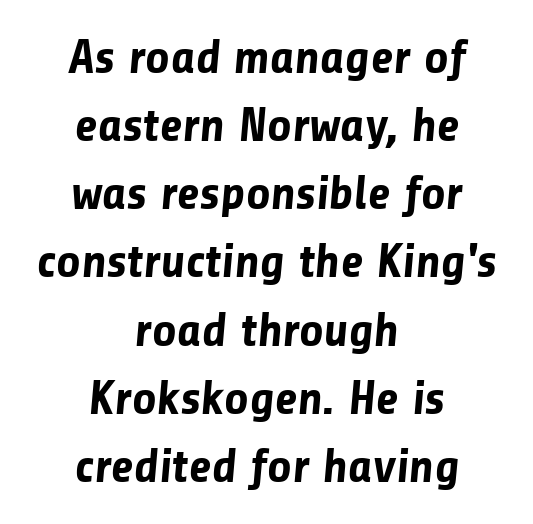
Q: Is the text bold? A: Yes.
Q: Is the typeface a serif or a sans-serif typeface? A: Sans-serif.
Q: Is the text underlined? A: No.
Q: How is the paragraph aligned? A: Centered.
Q: Is the spacing between letters normal or unusually wide? A: Normal.
Q: Is the spacing between lines tight, normal or loose? A: Normal.
Q: Width (condensed, normal, or wide)? A: Normal.
Q: Stroke contrast? A: Low.
Q: x-height? A: Medium.
Q: Monospaced? A: No.
